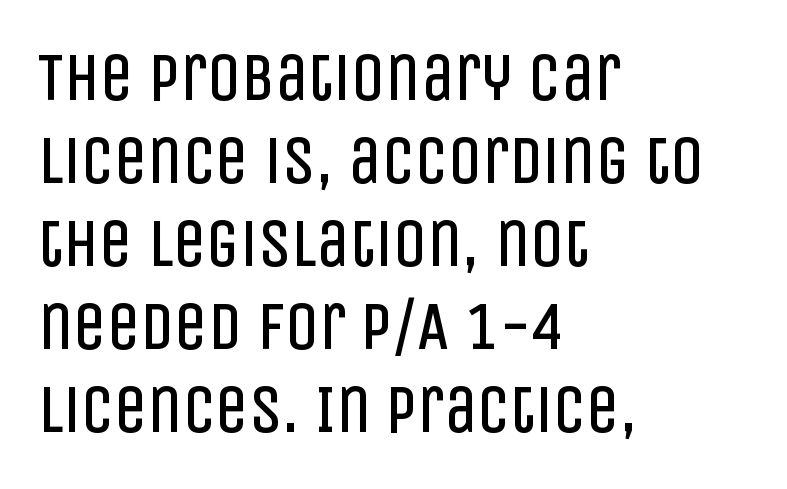
The image shows 67 px regular-weight, condensed sans-serif type, upright; set left-aligned, line spacing 1.24x, normal letter spacing, not underlined; low stroke contrast and a large x-height.
